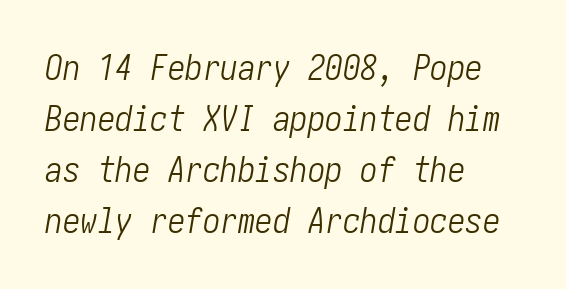
{"italic": "yes", "lean": "right", "slant_degrees": 10, "bold": "no", "weight": "light", "width": "condensed", "stroke_contrast": "low", "x_height": "medium", "underline": "no", "align": "left", "line_spacing": "normal", "line_spacing_ratio": 1.46, "letter_spacing": "normal", "letter_spacing_em": 0.0, "glyph_px": 35}
